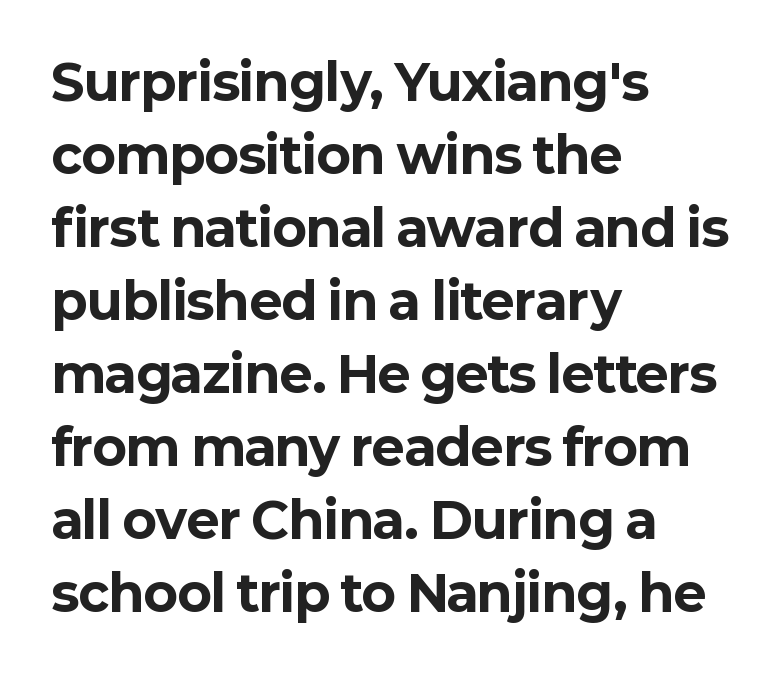
The image shows 50 px bold sans-serif type, upright; set left-aligned, normal line spacing (1.46x), normal letter spacing, not underlined; low stroke contrast and a medium x-height.
